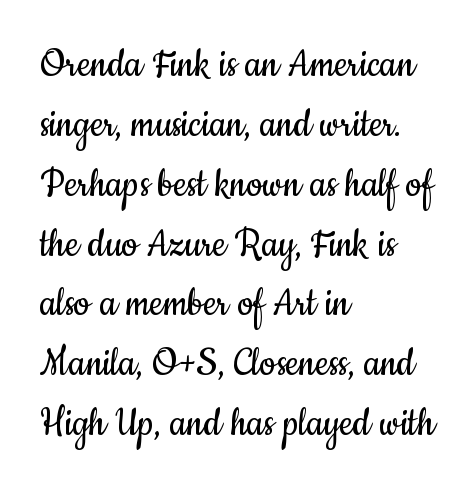
{"serif": "no", "bold": "no", "weight": "regular", "width": "condensed", "stroke_contrast": "low", "x_height": "small", "monospaced": "no", "underline": "no", "align": "left", "line_spacing": "normal", "line_spacing_ratio": 1.33, "letter_spacing": "normal", "letter_spacing_em": 0.0, "glyph_px": 45}
